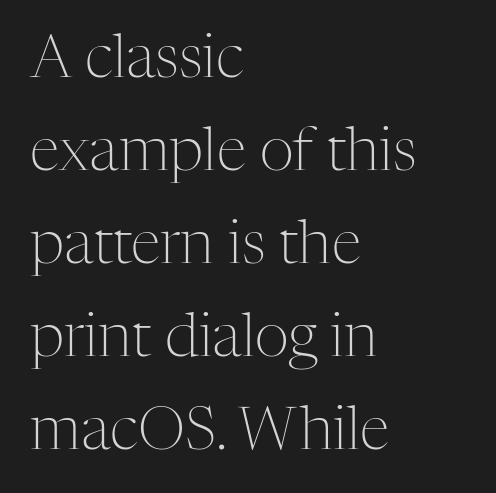
This rendering uses left alignment, leaving the right contour irregular. Stroke thickness stays within the range of a standard reading face or lighter. Ordinary non-slanted type is in use. Observe the ordinary spacing: letters are neighbours, not strangers.
